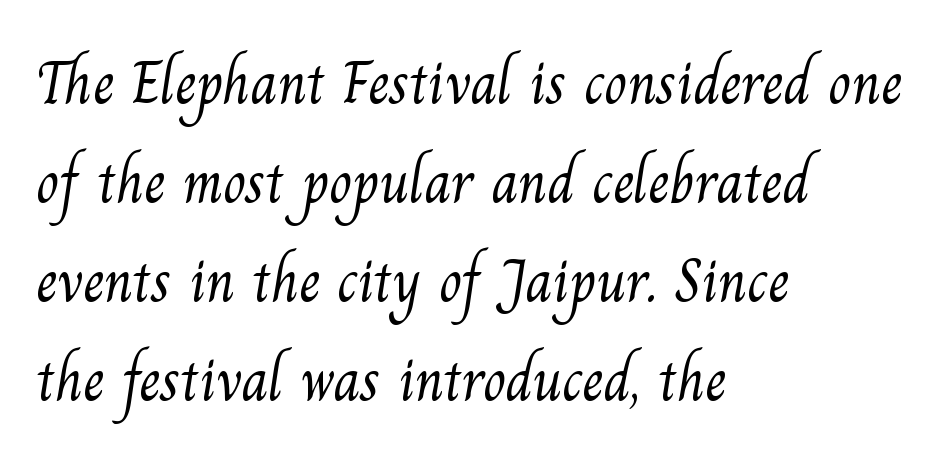
The image shows 60 px light serif type; set left-aligned, normal line spacing (1.65x), normal letter spacing, not underlined; medium stroke contrast and a small x-height.
